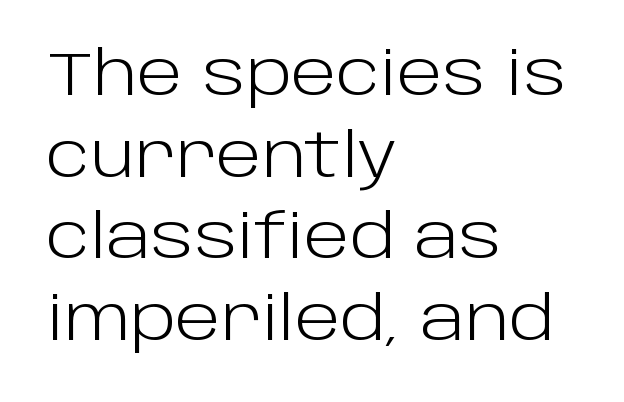
Q: Is the text bold? A: No.
Q: Is the text italic (slanted)? A: No, it is upright.
Q: Is the typeface a serif or a sans-serif typeface? A: Sans-serif.
Q: Is the text underlined? A: No.
Q: How is the paragraph aligned? A: Left-aligned.
Q: Is the spacing between letters normal or unusually wide? A: Normal.
Q: Is the spacing between lines tight, normal or loose? A: Normal.
Q: Width (condensed, normal, or wide)? A: Normal.
Q: Stroke contrast? A: Low.
Q: x-height? A: Large.
Q: Monospaced? A: No.
